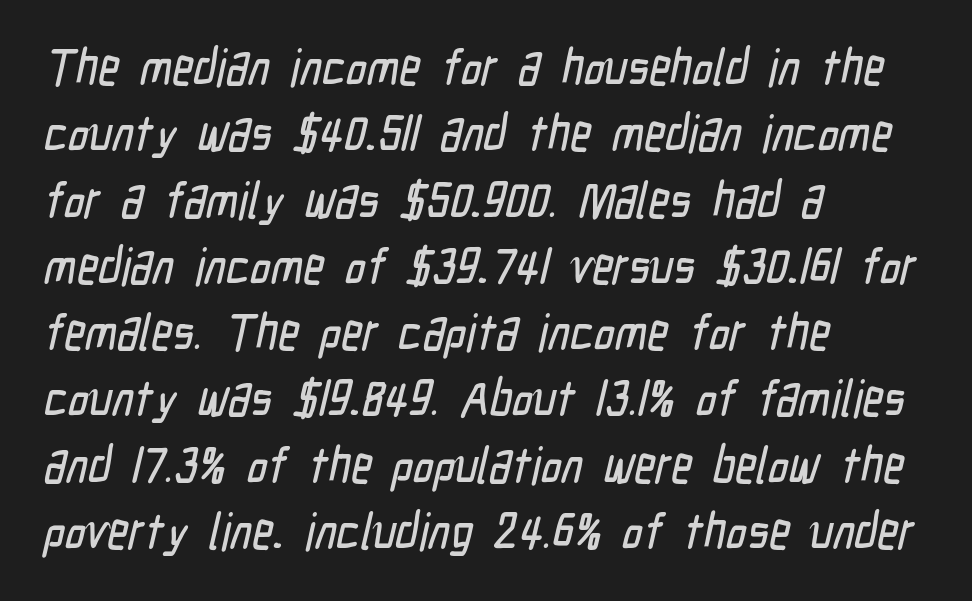
This rendering features lettering with no underline. Spacing verdict: proportional, widths tailored to each character. This rendering employs a face without finishing strokes, i.e., a sans-serif. Each word holds together tightly as a unit, with standard inter-letter gaps. The leading is moderate, giving the passage an even texture. Compared with a centered layout, this one pins lines to the left instead.
